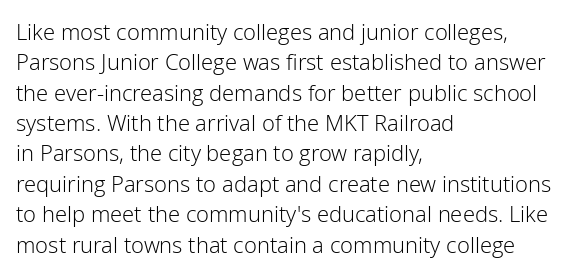
The image shows 22 px text type, upright; set left-aligned, normal line spacing (1.38x), normal letter spacing, not underlined.
